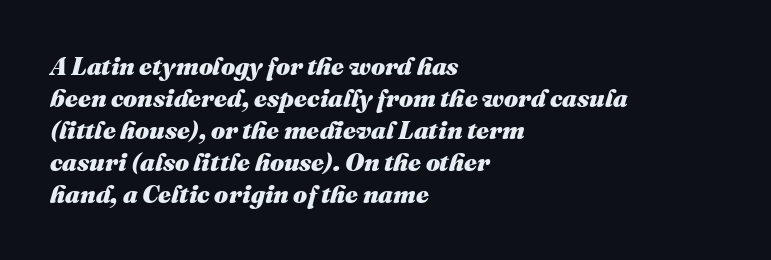
Q: Is the text bold? A: Yes.
Q: Is the text italic (slanted)? A: Yes, it leans right by about 16 degrees.
Q: Is the text underlined? A: No.
Q: How is the paragraph aligned? A: Left-aligned.
Q: Is the spacing between letters normal or unusually wide? A: Normal.
Q: Is the spacing between lines tight, normal or loose? A: Normal.
